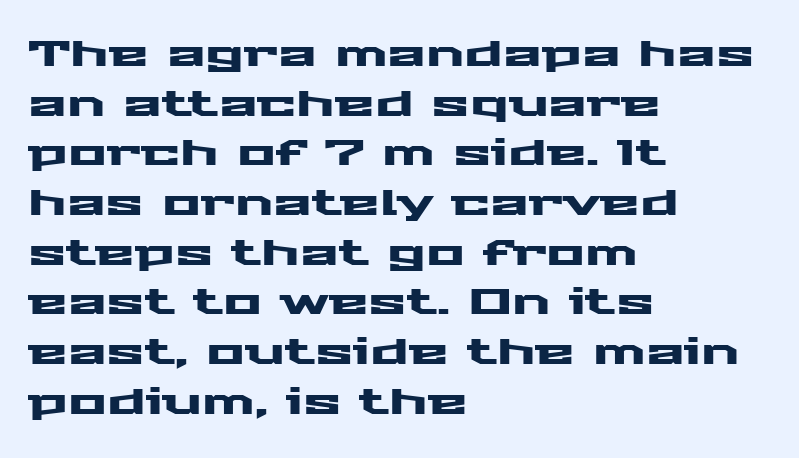
Q: Is the text italic (slanted)? A: No, it is upright.
Q: Is the typeface a serif or a sans-serif typeface? A: Sans-serif.
Q: Is the text underlined? A: No.
Q: How is the paragraph aligned? A: Left-aligned.
Q: Is the spacing between letters normal or unusually wide? A: Normal.
Q: Is the spacing between lines tight, normal or loose? A: Normal.
Q: Width (condensed, normal, or wide)? A: Wide.
Q: Stroke contrast? A: Medium.
Q: x-height? A: Medium.
Q: Monospaced? A: No.
